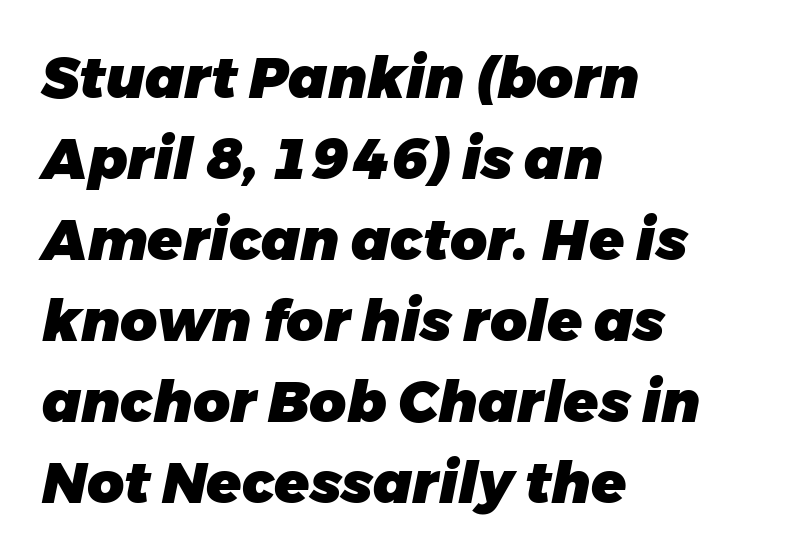
{"italic": "yes", "lean": "right", "slant_degrees": 11, "bold": "yes", "weight": "heavy", "width": "normal", "stroke_contrast": "low", "x_height": "medium", "monospaced": "no", "underline": "no", "align": "left", "line_spacing": "normal", "line_spacing_ratio": 1.42, "letter_spacing": "normal", "letter_spacing_em": 0.0, "glyph_px": 57}
